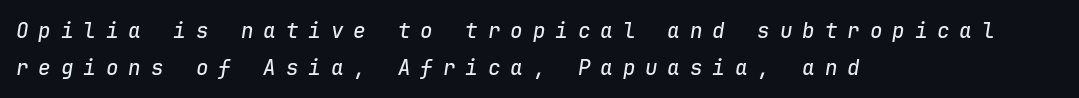
The image shows 21 px text type, italic (leaning right); set left-aligned, line spacing 1.75x, unusually wide letter spacing (+0.47 em), not underlined.
